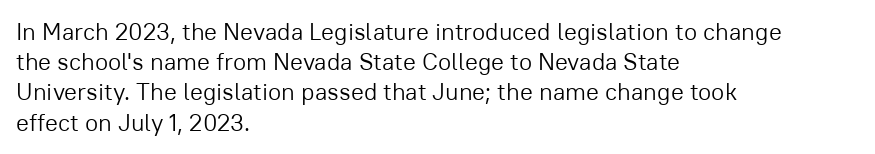
The weight would be labelled regular, book, light, or lighter still. Every stem runs plumb, perpendicular to the baseline. Descender tails drop into unmarked territory. One glance says typical: line gaps are just what's usual.
